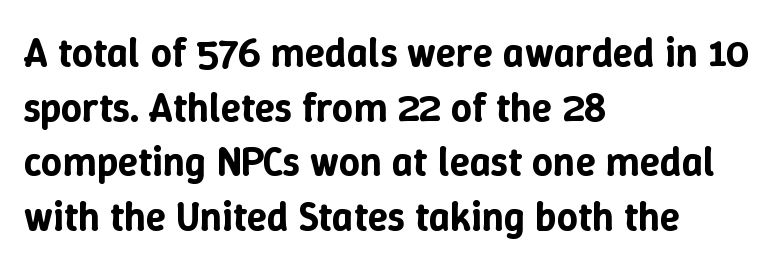
Upright lettering throughout. Is this a fixed-width face? No — the glyphs have proportional, varying widths. In terms of letterspacing, this is plain default setting. The vertical gap from one line to the next is medium.
